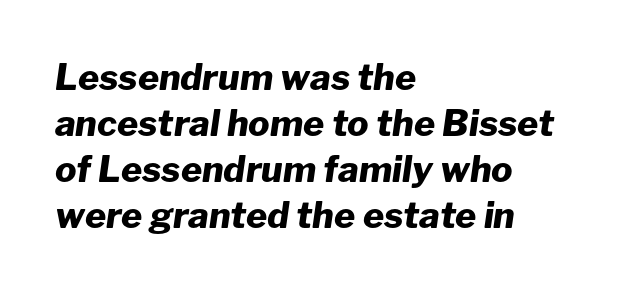
The image shows 36 px heavy type, italic (leaning right); set left-aligned, normal line spacing (1.28x), normal letter spacing, not underlined; low stroke contrast and a medium x-height.
